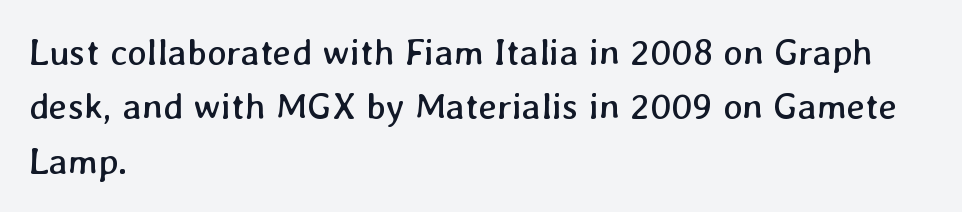
Q: Is the text bold? A: No.
Q: Is the text underlined? A: No.
Q: How is the paragraph aligned? A: Left-aligned.
Q: Is the spacing between letters normal or unusually wide? A: Normal.
Q: Is the spacing between lines tight, normal or loose? A: Normal.
Q: Width (condensed, normal, or wide)? A: Normal.
Q: Stroke contrast? A: Low.
Q: x-height? A: Medium.
Q: Monospaced? A: No.
